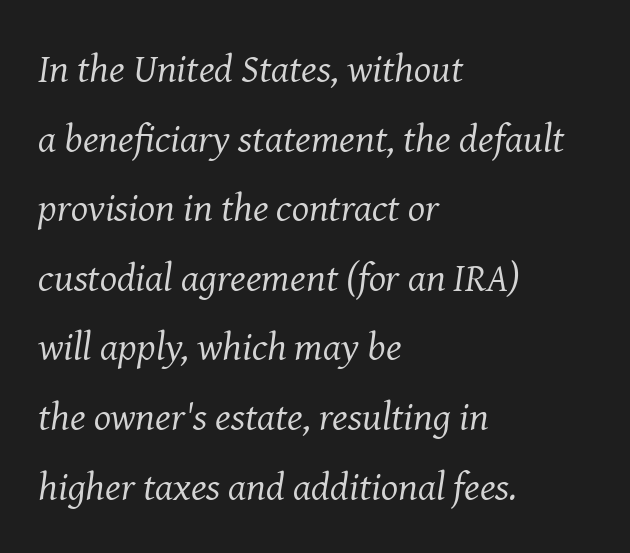
{"serif": "yes", "italic": "yes", "lean": "right", "slant_degrees": 8, "bold": "no", "weight": "regular", "width": "normal", "stroke_contrast": "medium", "x_height": "medium", "monospaced": "no", "underline": "no", "align": "left", "line_spacing_ratio": 1.74, "letter_spacing": "normal", "letter_spacing_em": 0.0, "glyph_px": 40}
